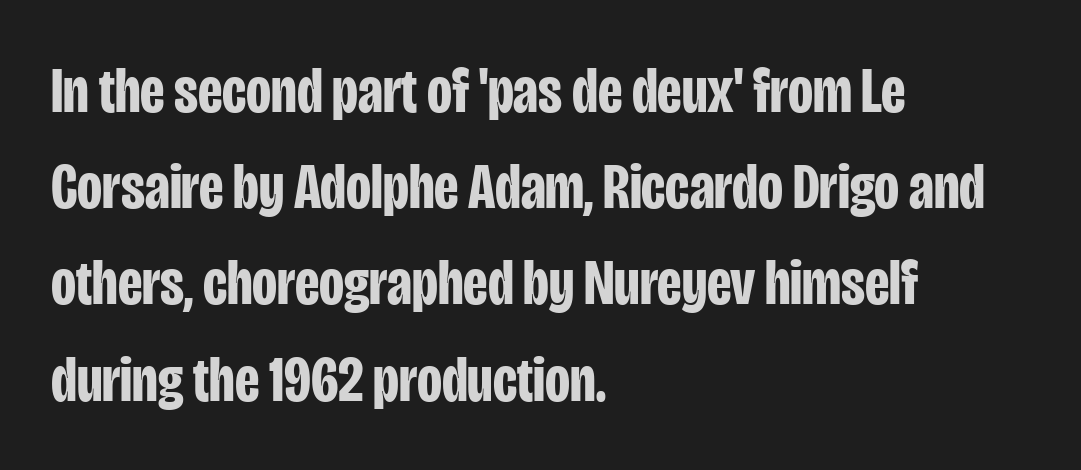
Q: Is the text bold? A: Yes.
Q: Is the text italic (slanted)? A: No, it is upright.
Q: Is the typeface a serif or a sans-serif typeface? A: Sans-serif.
Q: Is the text underlined? A: No.
Q: How is the paragraph aligned? A: Left-aligned.
Q: Is the spacing between letters normal or unusually wide? A: Normal.
Q: Is the spacing between lines tight, normal or loose? A: Normal.
Q: Width (condensed, normal, or wide)? A: Condensed.
Q: Stroke contrast? A: Low.
Q: x-height? A: Large.
Q: Monospaced? A: No.
